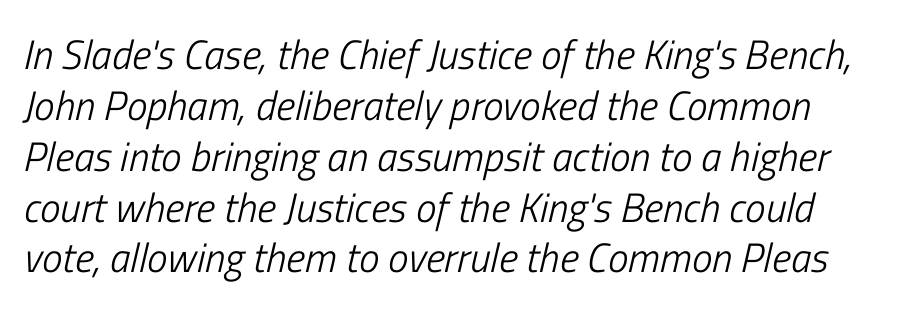
{"italic": "yes", "lean": "right", "slant_degrees": 13, "bold": "no", "weight": "light", "width": "condensed", "stroke_contrast": "low", "x_height": "medium", "monospaced": "no", "underline": "no", "line_spacing_ratio": 1.24, "letter_spacing": "normal", "letter_spacing_em": 0.0, "glyph_px": 41}
